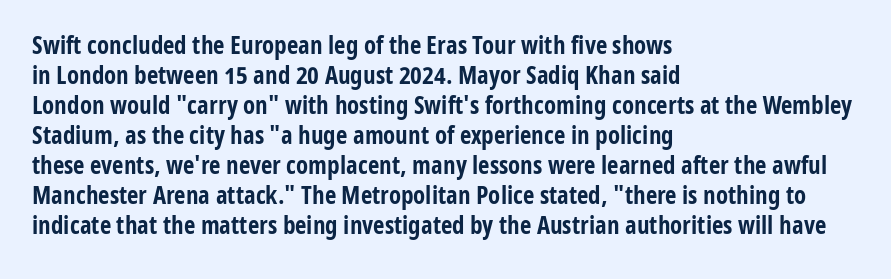
Q: Is the text bold? A: Yes.
Q: Is the text italic (slanted)? A: No, it is upright.
Q: Is the text underlined? A: No.
Q: How is the paragraph aligned? A: Left-aligned.
Q: Is the spacing between letters normal or unusually wide? A: Normal.
